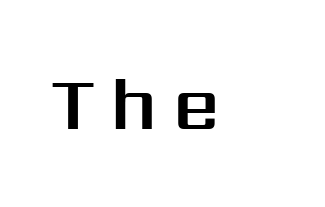
The image shows 73 px sans-serif type, upright; set unusually wide letter spacing (+0.22 em), not underlined; medium stroke contrast and a medium x-height.
